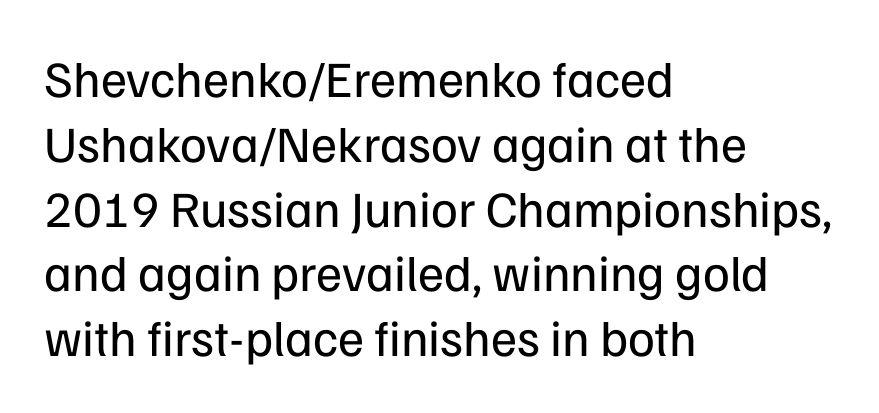
The rag falls on the right side of this text block. Heaviness? Minimal to ordinary, like unemphasized prose. This sample has the flowing, uneven cadence of proportional lettering. The string is rendered with underlining switched off. The designer left line spacing at the default. Italic: no, the glyphs are upright roman.
